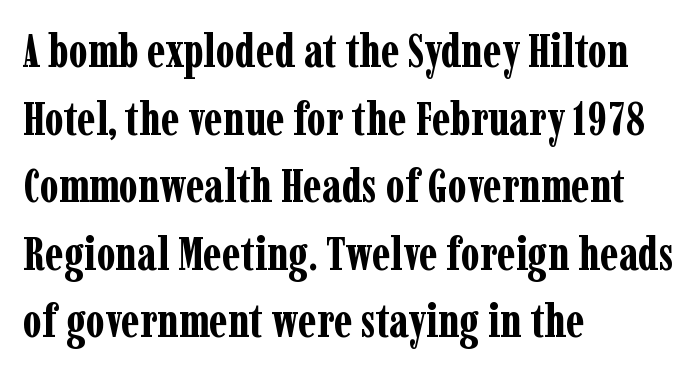
The image shows 46 px bold, condensed serif type, upright; set left-aligned, normal line spacing (1.47x), normal letter spacing, not underlined; low stroke contrast and a medium x-height.
